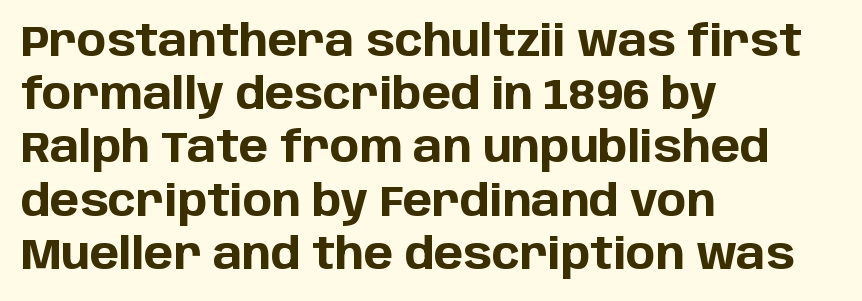
The image shows 44 px bold sans-serif type, upright; set left-aligned, line spacing 1.21x, normal letter spacing, not underlined; low stroke contrast and a large x-height.
